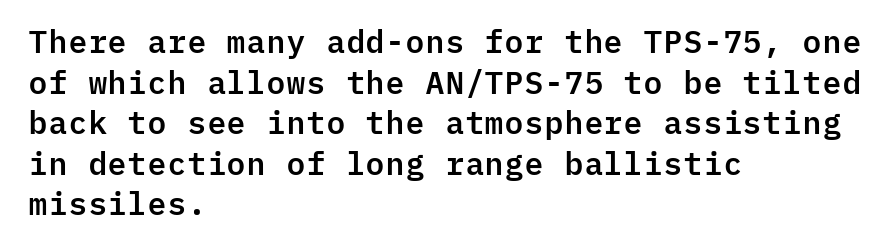
The line-height multiplier appears to be the usual default. Examine the stroke ends and you'll find no serifs. Rendered with straight, roman letterforms. Think of a typewriter: that constant character pitch is what you see here. Students, note that the glyphs here touch the page at normal intervals.
